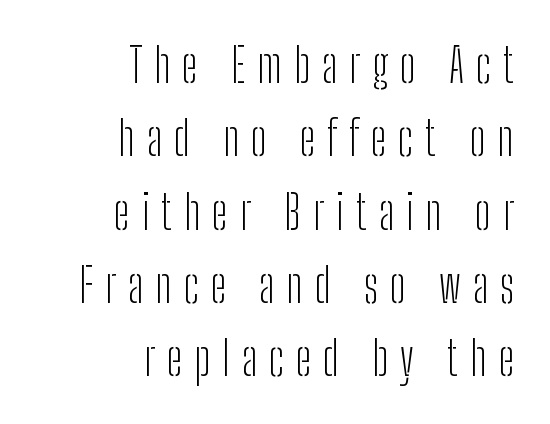
{"serif": "no", "italic": "no", "bold": "no", "weight": "light", "width": "condensed", "stroke_contrast": "low", "x_height": "medium", "monospaced": "no", "underline": "no", "align": "right", "line_spacing": "normal", "line_spacing_ratio": 1.56, "letter_spacing": "wide", "letter_spacing_em": 0.25, "glyph_px": 47}
